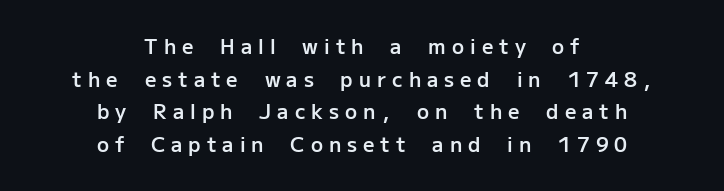
Q: Is the text bold? A: Semi-bold.
Q: Is the text italic (slanted)? A: No, it is upright.
Q: Is the text underlined? A: No.
Q: How is the paragraph aligned? A: Centered.
Q: Is the spacing between letters normal or unusually wide? A: Unusually wide.
Q: Is the spacing between lines tight, normal or loose? A: Normal.
